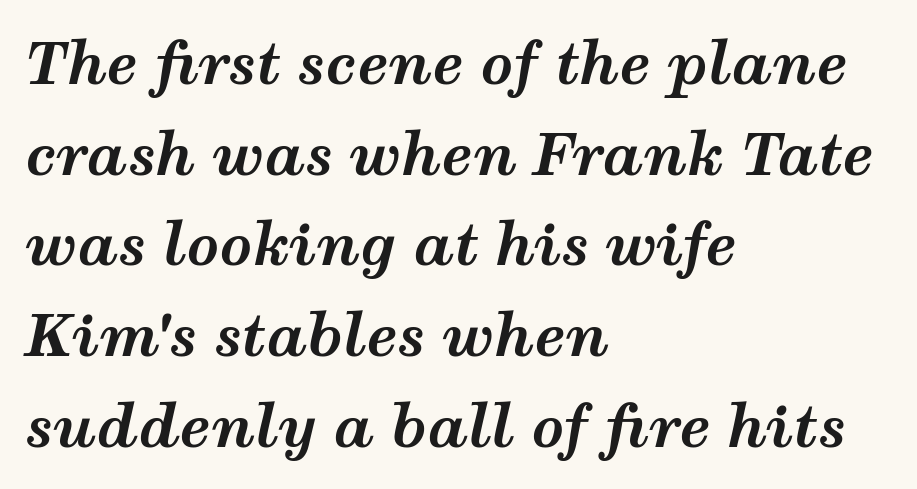
The image shows 57 px bold, wide type, italic (leaning right); set left-aligned, normal line spacing (1.59x), normal letter spacing, not underlined; medium stroke contrast and a medium x-height.
